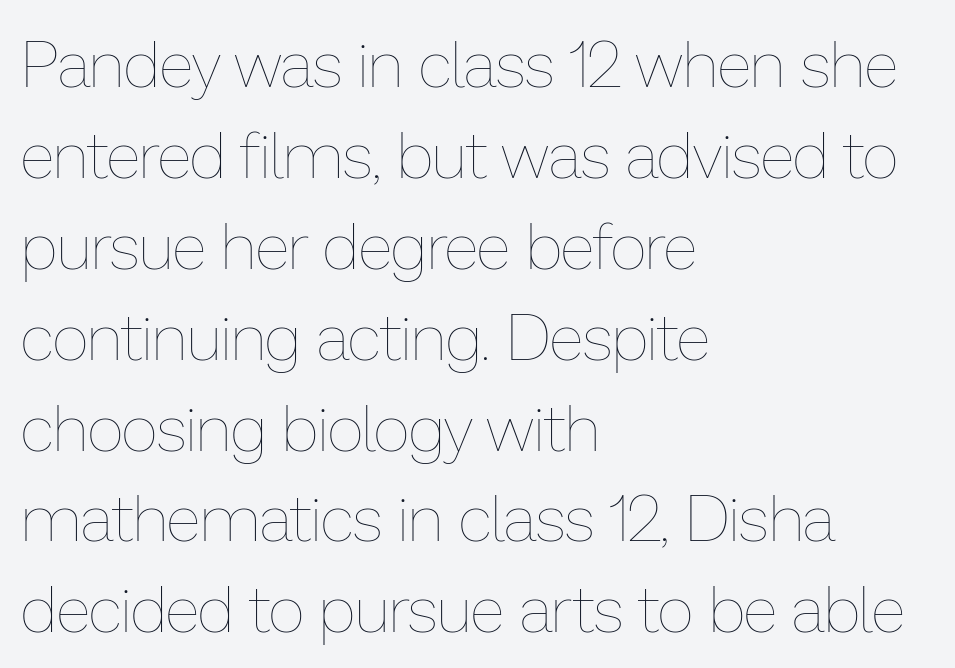
The image shows 64 px thin type, upright; set left-aligned, normal line spacing (1.42x), normal letter spacing, not underlined; low stroke contrast and a medium x-height.
